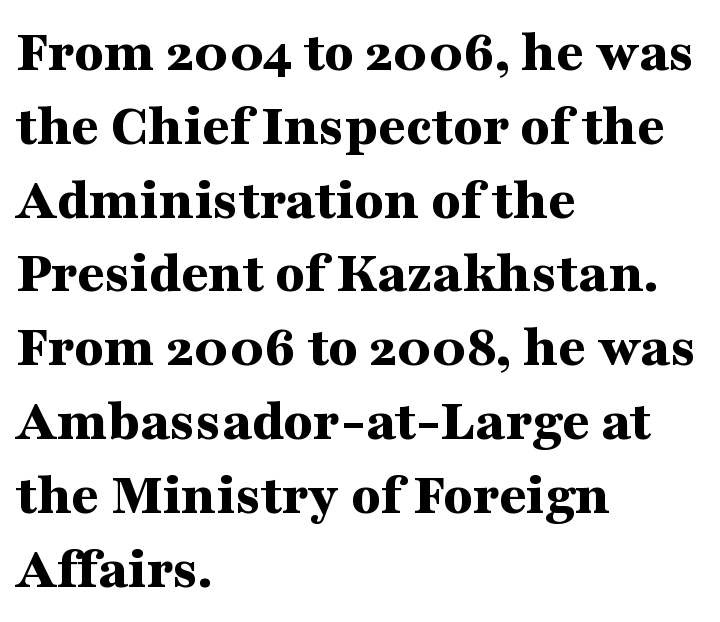
Vertical strokes here are truly vertical. These lines stack with their left ends in a neat column. What stands out about the letter spacing? Nothing — it is the standard amount. Think of a printed novel: that variable character pitch is what you see here. Beneath every word, the page is bare.
